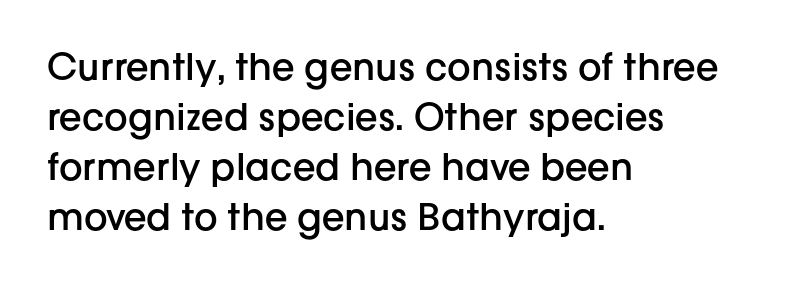
The image shows 37 px semibold sans-serif type, upright; set left-aligned, normal line spacing (1.35x), normal letter spacing, not underlined; low stroke contrast and a medium x-height.
